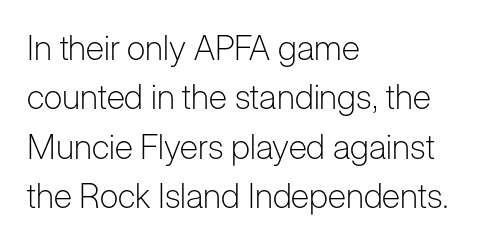
This block has exactly the height ordinary leading produces. The typeface chosen for these lines omits serifs. A student would call this left alignment; a typographer would say flush left, rag right. The passage shown is typed in a proportional face where columns would drift. Bold? No — there's no thickening of the strokes. You can tell it's not italic because the verticals are truly vertical.
